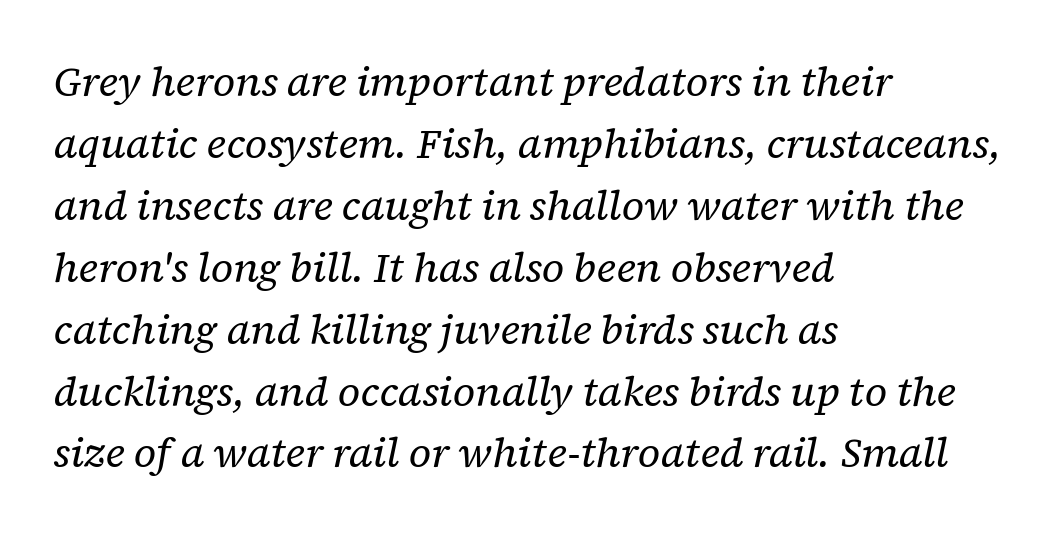
The image shows 41 px regular-weight serif type, italic (leaning right); set left-aligned, normal line spacing (1.51x), normal letter spacing, not underlined; low stroke contrast and a medium x-height.
